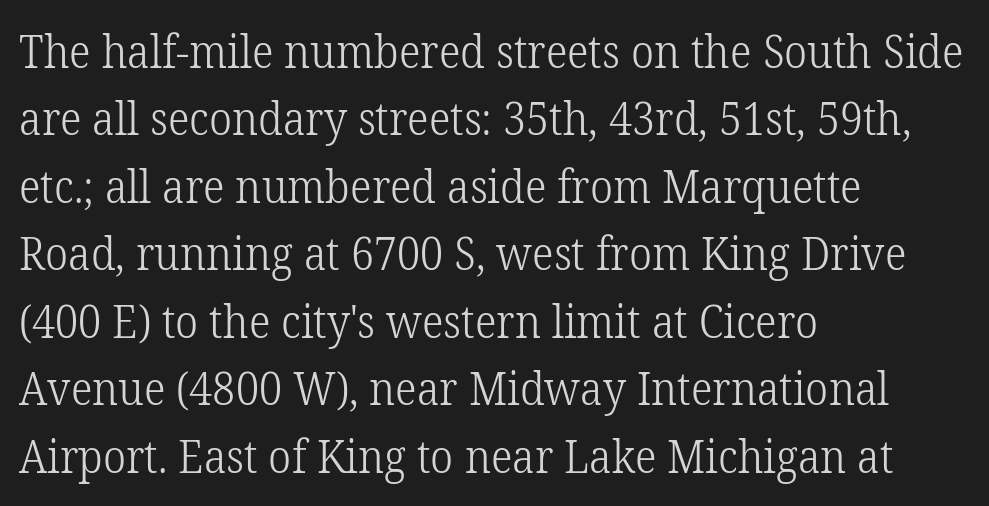
The image shows 45 px light serif type, upright; set left-aligned, normal line spacing (1.5x), normal letter spacing, not underlined; low stroke contrast and a medium x-height.
